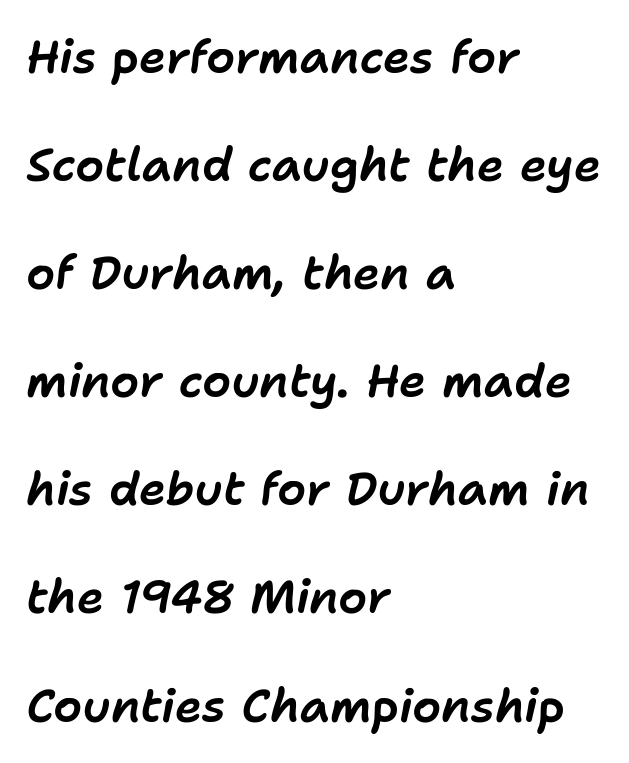
Q: Is the text italic (slanted)? A: Yes, it leans right by about 11 degrees.
Q: Is the text underlined? A: No.
Q: How is the paragraph aligned? A: Left-aligned.
Q: Is the spacing between letters normal or unusually wide? A: Normal.
Q: Is the spacing between lines tight, normal or loose? A: Loose.
Q: Width (condensed, normal, or wide)? A: Normal.
Q: Stroke contrast? A: Low.
Q: x-height? A: Medium.
Q: Monospaced? A: No.
